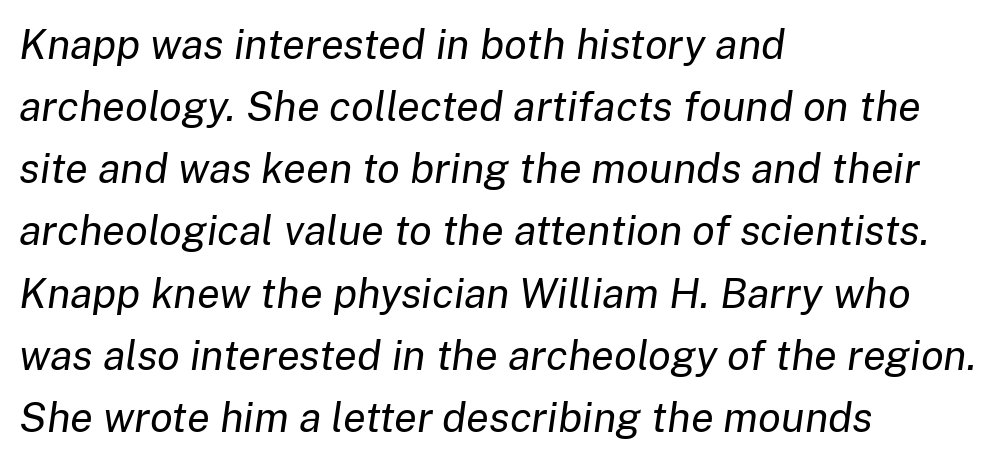
The whole block is typeset with a tilt. The cut favours lightness, reaching ordinary text weight at its darkest. Leading matches the norm, producing a regular column. The letters sit at their default tracking, neither squeezed nor spread.
